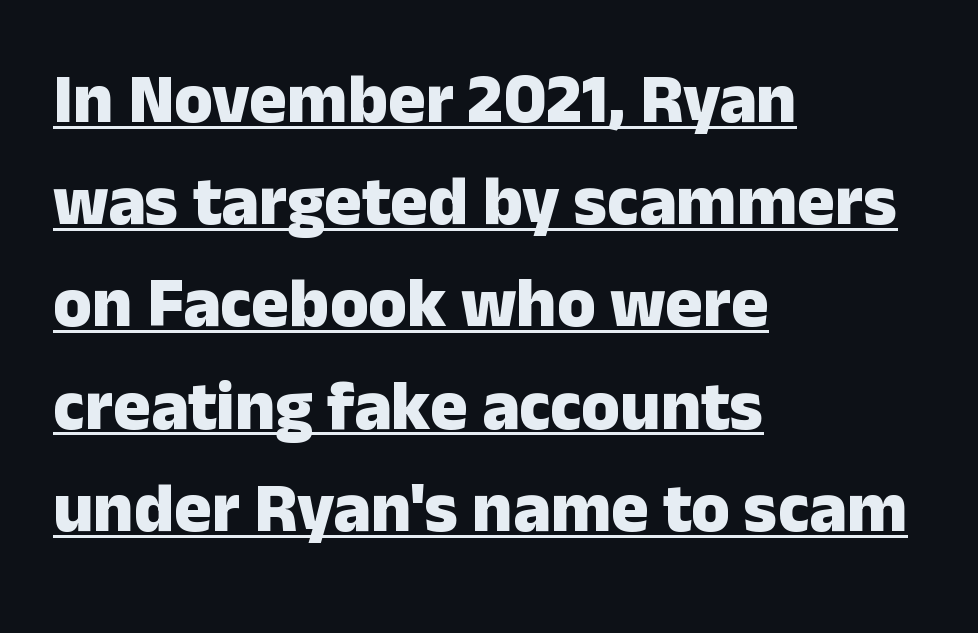
{"serif": "no", "italic": "no", "bold": "yes", "weight": "heavy", "width": "normal", "stroke_contrast": "low", "x_height": "medium", "monospaced": "no", "underline": "yes", "align": "left", "line_spacing": "normal", "line_spacing_ratio": 1.46, "letter_spacing": "normal", "letter_spacing_em": 0.0, "glyph_px": 70}
